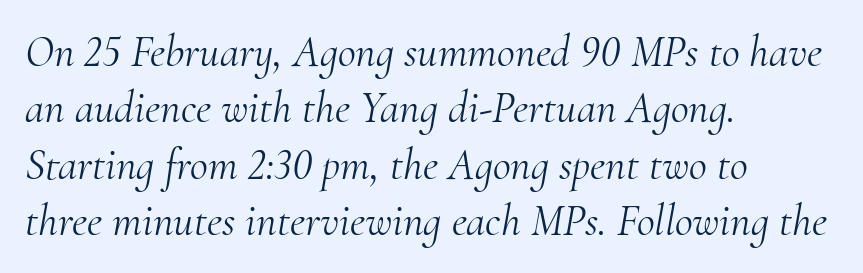
Tracking here is standard; glyphs follow each other at the usual distance. The vertical gap from one line to the next is medium. Type without underlining. The letters carry serifs — small finishing strokes at the ends of their stems. Ink coverage per letter is moderate at most.
